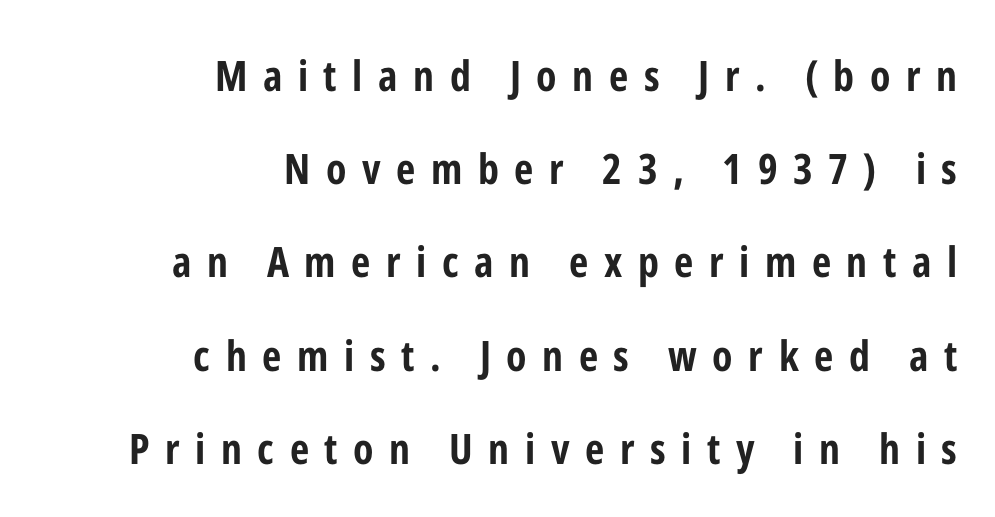
Q: Is the text bold? A: Yes.
Q: Is the text italic (slanted)? A: No, it is upright.
Q: Is the typeface a serif or a sans-serif typeface? A: Sans-serif.
Q: Is the text underlined? A: No.
Q: How is the paragraph aligned? A: Right-aligned.
Q: Is the spacing between letters normal or unusually wide? A: Unusually wide.
Q: Is the spacing between lines tight, normal or loose? A: Loose.
Q: Width (condensed, normal, or wide)? A: Condensed.
Q: Stroke contrast? A: Low.
Q: x-height? A: Medium.
Q: Monospaced? A: No.
